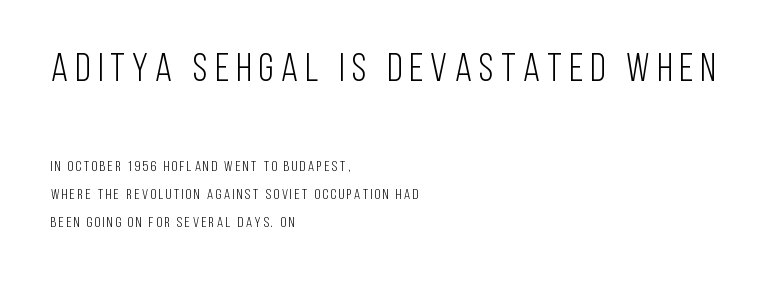
The image shows 39 px light, condensed sans-serif type, upright; set left-aligned, loose line spacing (2.0x), not underlined; the first (top) block is 2.79x larger; low stroke contrast and a large x-height.
